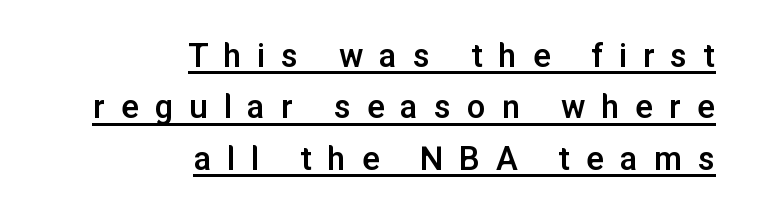
{"serif": "no", "italic": "no", "bold": "semi", "weight": "semibold", "width": "normal", "stroke_contrast": "low", "x_height": "medium", "monospaced": "no", "underline": "yes", "align": "right", "line_spacing": "normal", "line_spacing_ratio": 1.39, "letter_spacing": "wide", "letter_spacing_em": 0.43, "glyph_px": 37}
